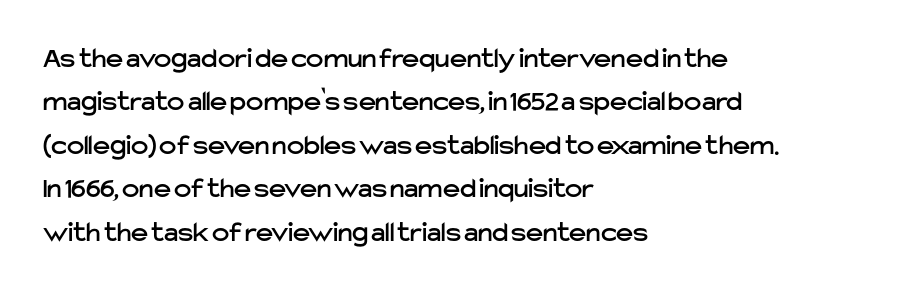
Successive baselines arrive at the customary interval. Characters follow at the spacing the type designer built in. The space directly below the letters is spotless. I'd call this a sans setting — the letters go barefoot. Each line starts at the same left margin while the right side varies. Posture: straight, roman, zero tilt.
